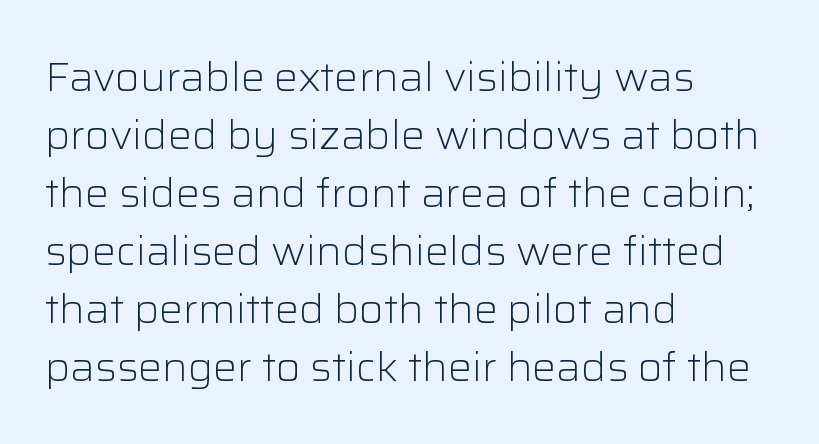
{"serif": "no", "italic": "no", "bold": "no", "weight": "light", "width": "normal", "stroke_contrast": "low", "x_height": "medium", "monospaced": "no", "underline": "no", "align": "left", "line_spacing": "normal", "line_spacing_ratio": 1.45, "letter_spacing": "normal", "letter_spacing_em": 0.0, "glyph_px": 40}
